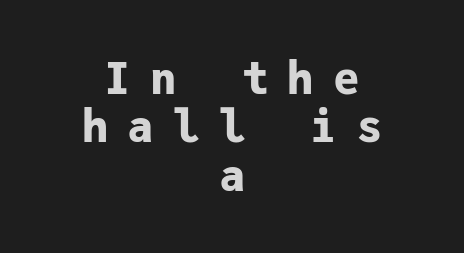
A full-strength bold gives these letters their thick strokes. This sample uses a sans-serif face. These lines are centered, leaving both edges ragged. Closely set lines give the paragraph a compact silhouette. Caption: expanded tracking, letters set apart. Has an underline been added? It has not.
